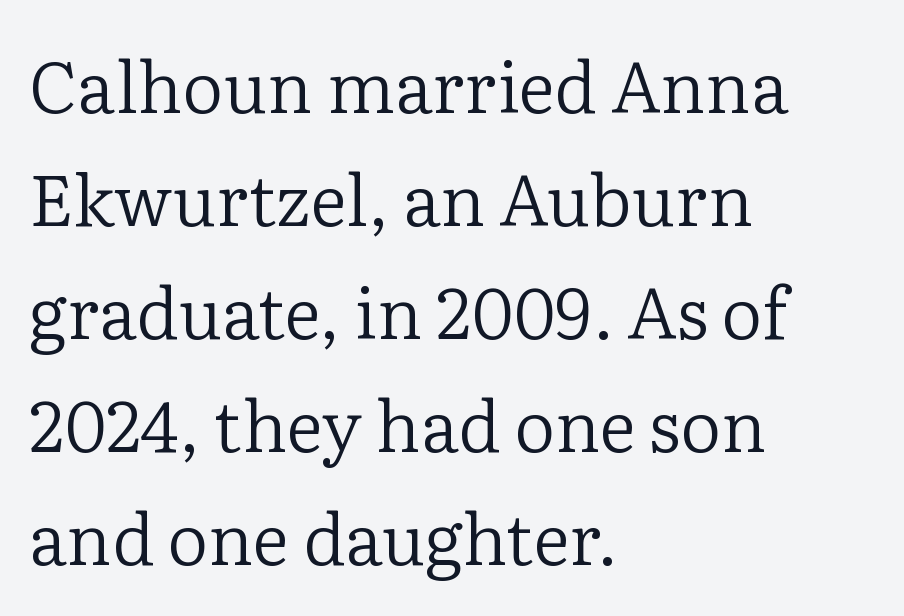
The image shows 71 px regular-weight serif type, upright; set left-aligned, normal line spacing (1.59x), normal letter spacing, not underlined; low stroke contrast and a medium x-height.
